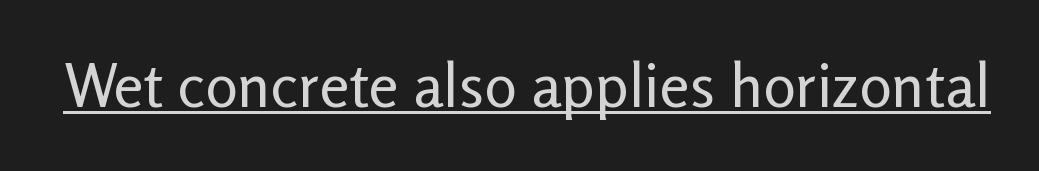
{"serif": "no", "italic": "no", "bold": "no", "weight": "regular", "width": "normal", "stroke_contrast": "low", "x_height": "medium", "monospaced": "no", "underline": "yes", "letter_spacing": "normal", "letter_spacing_em": 0.0, "glyph_px": 61}
